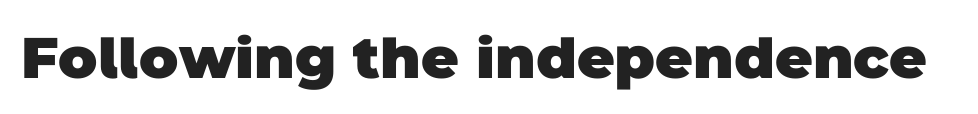
Q: Is the text bold? A: Yes.
Q: Is the typeface a serif or a sans-serif typeface? A: Sans-serif.
Q: Is the text underlined? A: No.
Q: Is the spacing between letters normal or unusually wide? A: Normal.
Q: Width (condensed, normal, or wide)? A: Normal.
Q: Stroke contrast? A: Low.
Q: x-height? A: Large.
Q: Monospaced? A: No.
